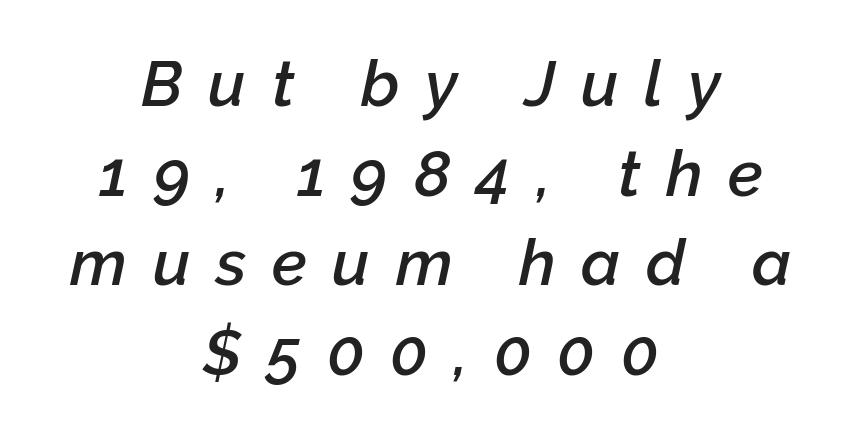
The image shows 64 px semibold type, italic (leaning right); set centered, normal line spacing (1.4x), unusually wide letter spacing (+0.4 em), not underlined; low stroke contrast and a medium x-height.
